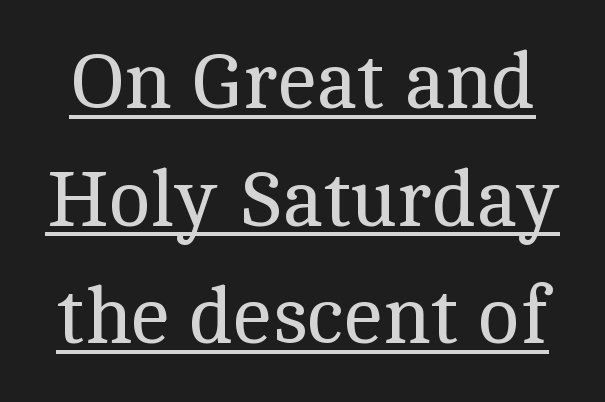
This sample has the flowing, uneven cadence of proportional lettering. No italicization has been applied; the sample stays upright. Does the type have serifs? Yes, each stem ends in a small foot. Like a heading marked for emphasis, these lines bear an underscore. This sample keeps an unexceptional amount of space between lines. The cut favours lightness, reaching ordinary text weight at its darkest.
